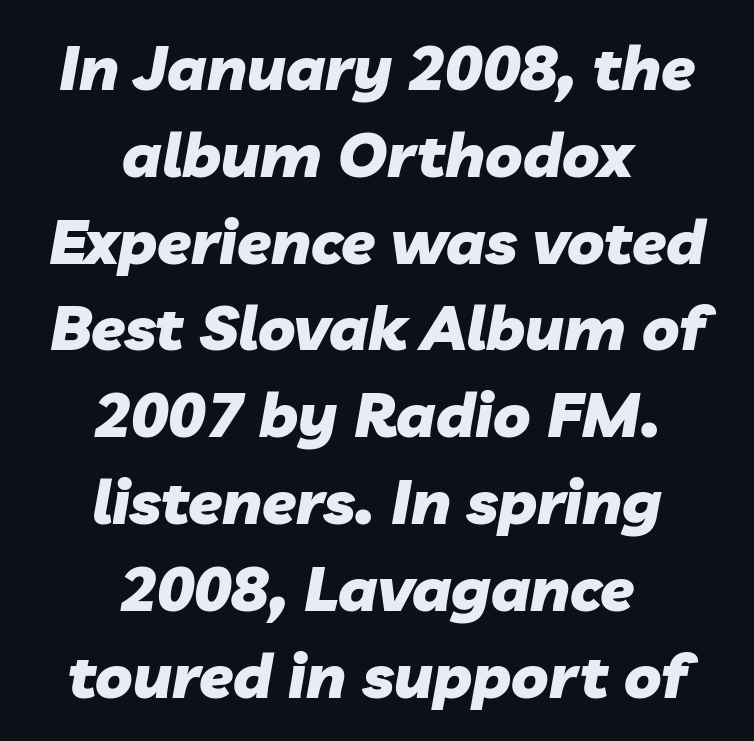
Note the varied advance widths — an 'i' is clearly narrower than an 'm'. Caption: standard tracking, unaltered. The specimen omits any rule beneath the text block's lines. Tall strokes in this sample are angled rather than plumb. Each new line begins a customary step beneath the previous one. The letters are bold, with thick, heavy strokes.
